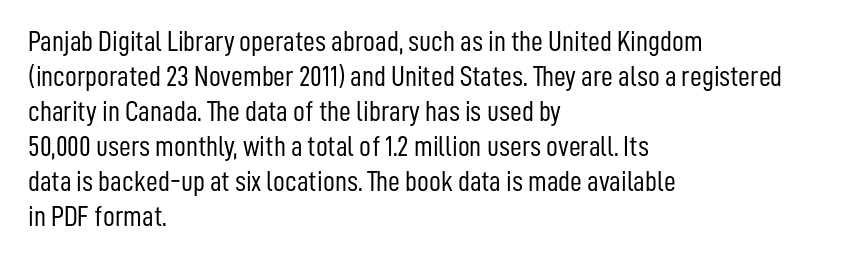
{"serif": "no", "italic": "no", "bold": "no", "weight": "light", "width": "condensed", "stroke_contrast": "low", "x_height": "medium", "monospaced": "no", "underline": "no", "align": "left", "line_spacing_ratio": 1.21, "letter_spacing": "normal", "letter_spacing_em": 0.0, "glyph_px": 29}
